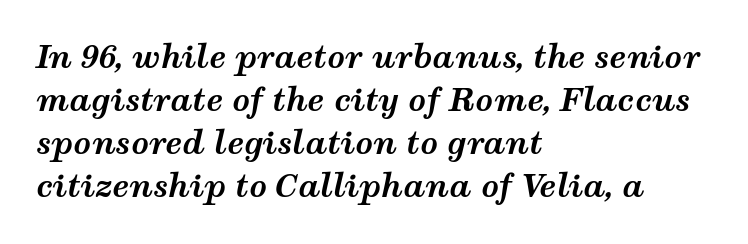
{"italic": "yes", "lean": "right", "slant_degrees": 12, "bold": "yes", "weight": "bold", "width": "wide", "stroke_contrast": "medium", "x_height": "medium", "monospaced": "no", "underline": "no", "align": "left", "line_spacing": "normal", "line_spacing_ratio": 1.39, "letter_spacing": "normal", "letter_spacing_em": 0.0, "glyph_px": 31}
